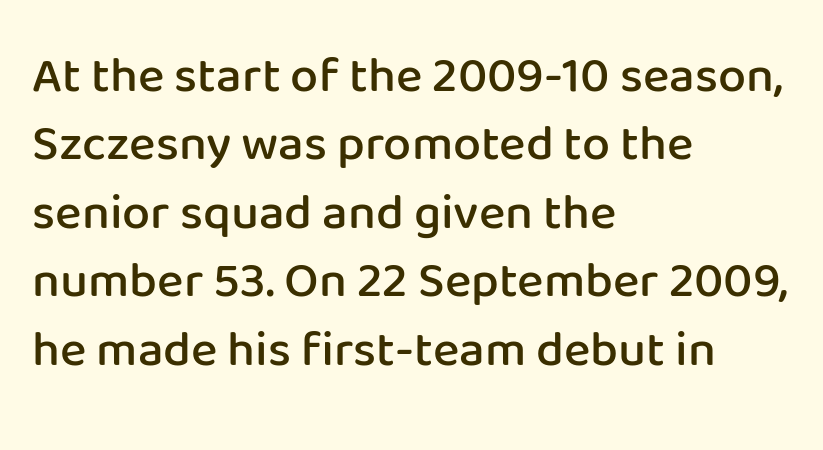
Does the lettering tilt? It doesn't — this is upright. The foot of each line stays bare and open. Do the characters align in a grid? No, the font is proportional. Characters follow at the spacing the type designer built in.
